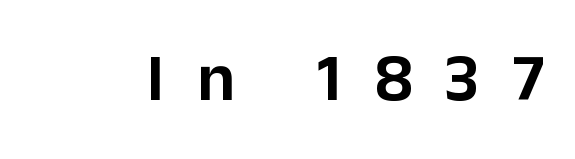
Q: Is the text italic (slanted)? A: No, it is upright.
Q: Is the typeface a serif or a sans-serif typeface? A: Sans-serif.
Q: Is the text underlined? A: No.
Q: Is the spacing between letters normal or unusually wide? A: Unusually wide.
Q: Width (condensed, normal, or wide)? A: Normal.
Q: Stroke contrast? A: Low.
Q: x-height? A: Medium.
Q: Monospaced? A: No.
